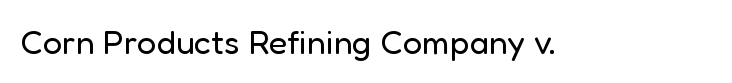
The image shows 34 px regular-weight sans-serif type, upright; set normal letter spacing, not underlined; low stroke contrast and a medium x-height.
